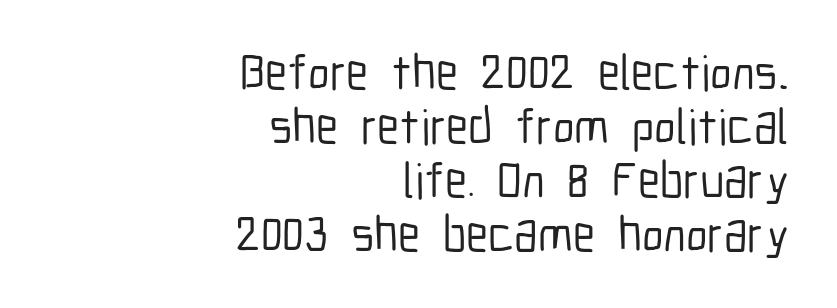
The image shows 50 px condensed sans-serif type, upright; set right-aligned, tight line spacing (1.08x), normal letter spacing, not underlined; low stroke contrast and a medium x-height.
